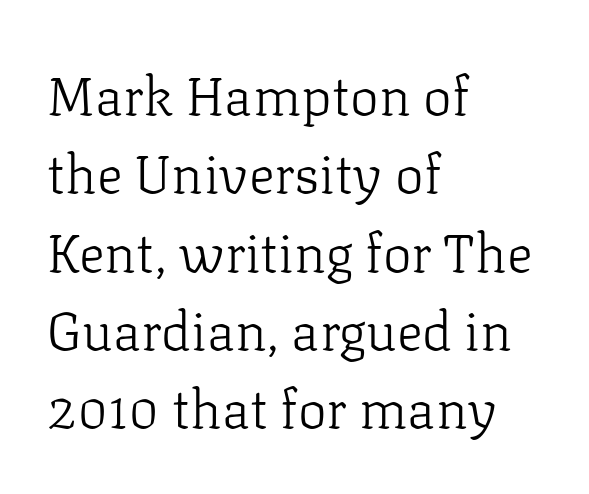
Q: Is the text bold? A: No.
Q: Is the text italic (slanted)? A: No, it is upright.
Q: Is the typeface a serif or a sans-serif typeface? A: Serif.
Q: Is the text underlined? A: No.
Q: How is the paragraph aligned? A: Left-aligned.
Q: Is the spacing between letters normal or unusually wide? A: Normal.
Q: Is the spacing between lines tight, normal or loose? A: Normal.
Q: Width (condensed, normal, or wide)? A: Normal.
Q: Stroke contrast? A: Low.
Q: x-height? A: Medium.
Q: Monospaced? A: No.
